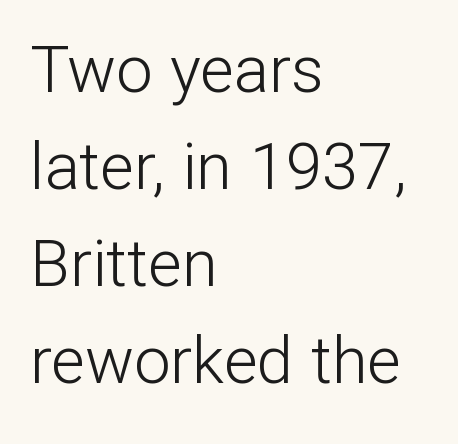
This sample is left-justified, so line endings fall wherever the words run out. Think standard paragraph weight, or any step lighter than that. Unmarked baselines from the first word to the last. Compared with typical body copy, the letter spacing here is the same. Does the lettering tilt? It doesn't — this is upright.
